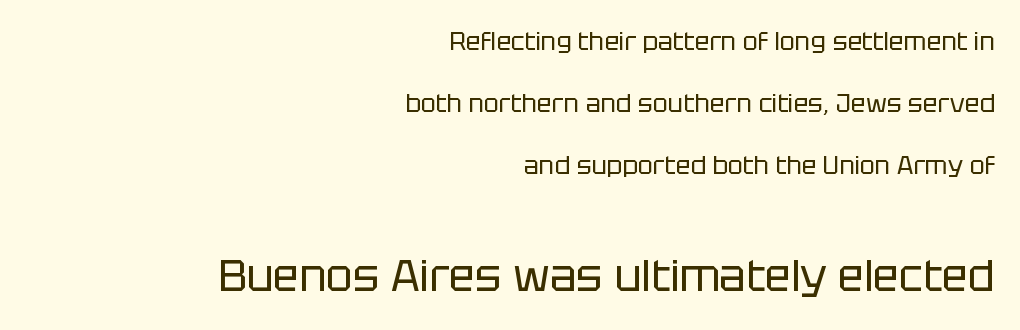
The image shows 44 px regular-weight sans-serif type, upright; set right-aligned, loose line spacing (2.49x), normal letter spacing, not underlined; the second (bottom) block is 1.76x larger; low stroke contrast and a large x-height.
